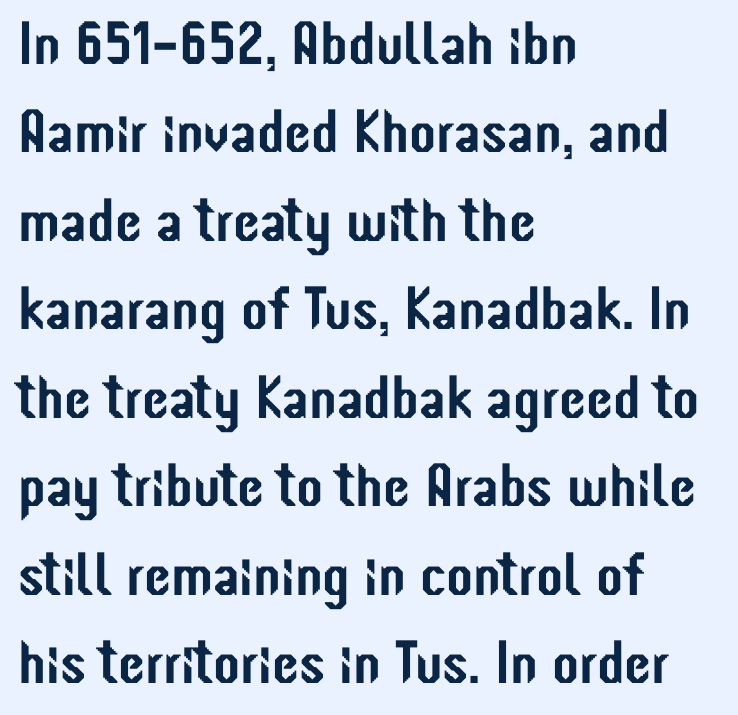
The typeface chosen for these lines omits serifs. Honestly, the letter spacing is just normal — you wouldn't notice it. Horizontally, the lines are justified to the leading edge only. The letters stand straight up with perfectly vertical stems. Varying glyph widths throughout — classic text-font behaviour. Does the leading feel generous? No, just average.
